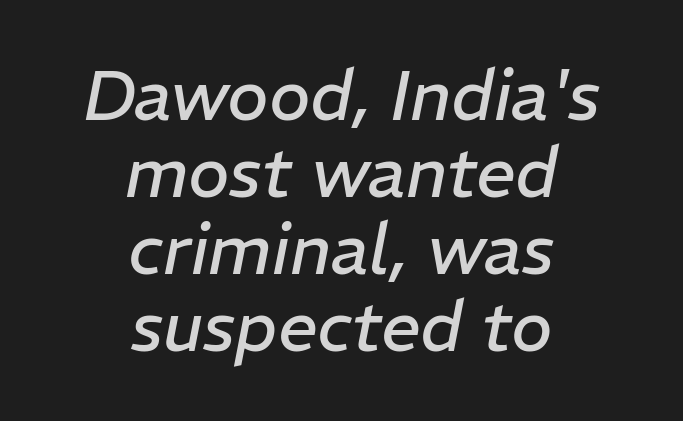
The image shows 70 px regular-weight type, italic (leaning right); set centered, tight line spacing (1.1x), normal letter spacing, not underlined; low stroke contrast and a medium x-height.
